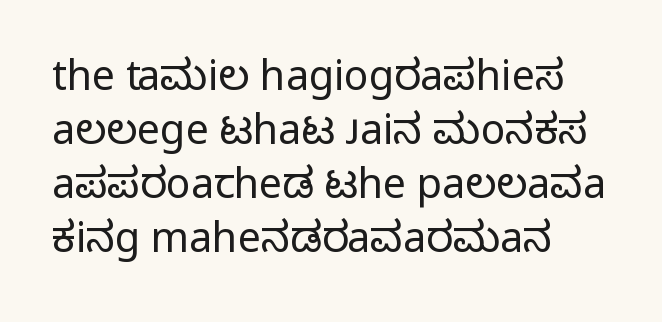
The image shows 41 px regular-weight sans-serif type, upright; set left-aligned, normal line spacing (1.32x), normal letter spacing, not underlined; low stroke contrast and a medium x-height.
